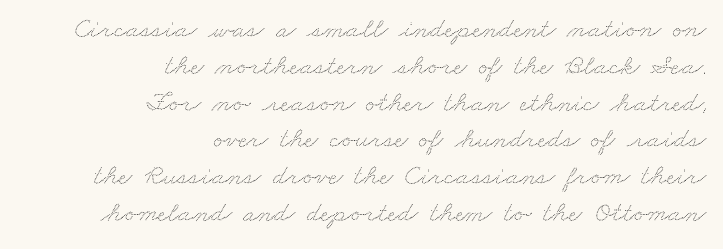
{"width": "wide", "stroke_contrast": "low", "x_height": "small", "monospaced": "no", "underline": "no", "align": "right", "line_spacing": "normal", "line_spacing_ratio": 1.27, "letter_spacing": "normal", "letter_spacing_em": 0.0, "glyph_px": 29}
